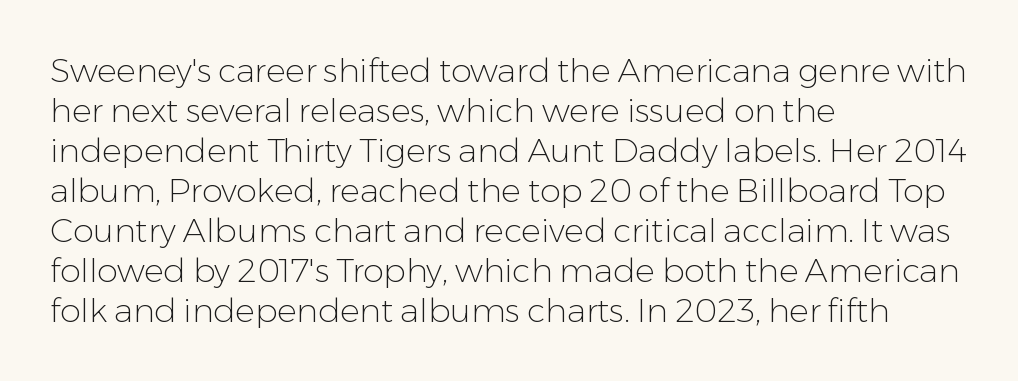
{"serif": "no", "italic": "no", "bold": "no", "weight": "light", "width": "normal", "stroke_contrast": "low", "x_height": "medium", "monospaced": "no", "underline": "no", "align": "left", "line_spacing_ratio": 1.21, "letter_spacing": "normal", "letter_spacing_em": 0.0, "glyph_px": 33}
